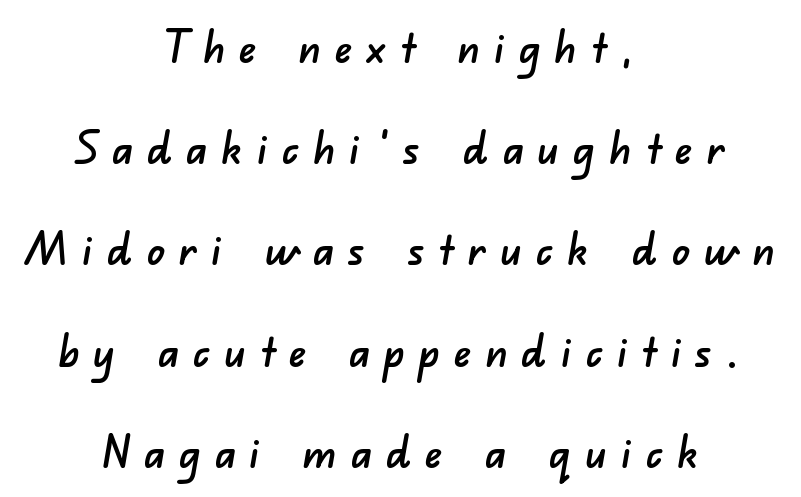
Has an underline been added? It has not. How would I describe the line gaps? Wide and relaxed. Each line is balanced around a shared central axis. Is this a sans? Yes — the strokes have no serifs. Tracking here is generous; glyphs stand well apart from one another. Think of a printed novel: that variable character pitch is what you see here.
